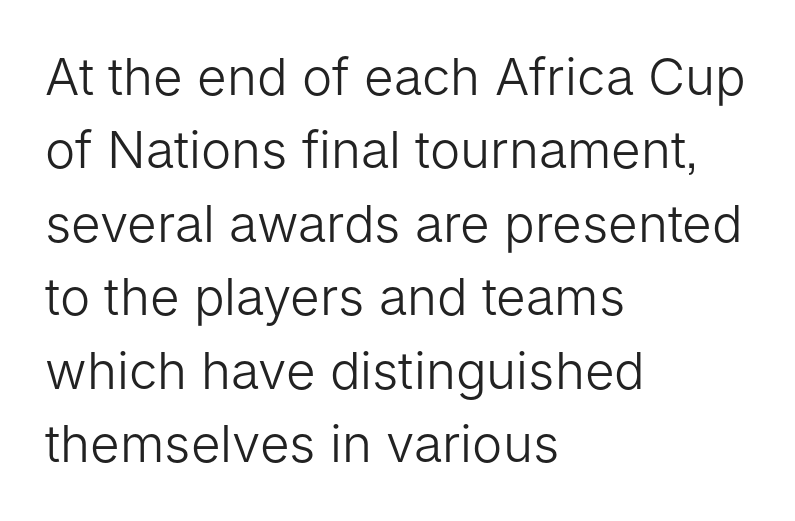
The characters display no serif detailing; their extremities are plain. A light-to-regular cut is what we see here. Proportional: the letters do not fall into vertical columns. A student would call this left alignment; a typographer would say flush left, rag right. Ascenders rise straight up at ninety degrees.
